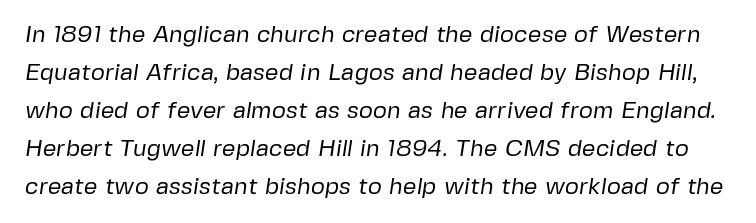
If you measured baseline to baseline, you'd find a middling distance. Inter-character spacing is left at the font's built-in metrics. Counters stay open thanks to moderate or lighter strokes. Quick note: underline off.
